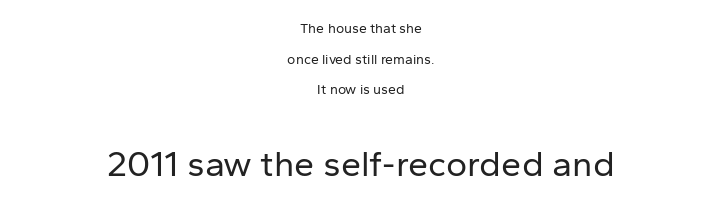
The rendering positions every line midway between the sides. A typesetter would mark this as roman, not italic. Reading top to bottom, the characters get bigger at the block break. Grotesque or geometric, the face here clearly has no serifs. The specimen omits any rule beneath the text block's lines.
